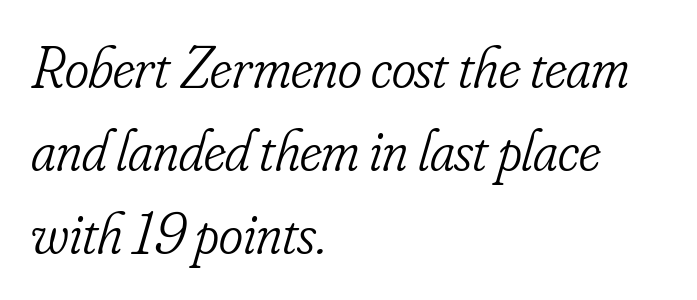
The image shows 58 px light, condensed serif type, italic (leaning right); set left-aligned, normal line spacing (1.43x), normal letter spacing, not underlined; low stroke contrast and a small x-height.
